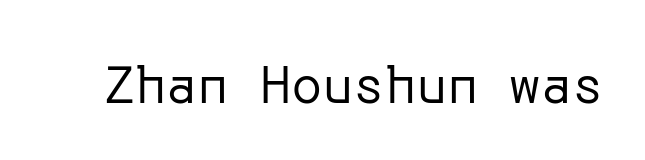
Q: Is the text bold? A: No.
Q: Is the text italic (slanted)? A: No, it is upright.
Q: Is the typeface a serif or a sans-serif typeface? A: Sans-serif.
Q: Is the text underlined? A: No.
Q: Is the spacing between letters normal or unusually wide? A: Normal.
Q: Width (condensed, normal, or wide)? A: Normal.
Q: Stroke contrast? A: Low.
Q: x-height? A: Medium.
